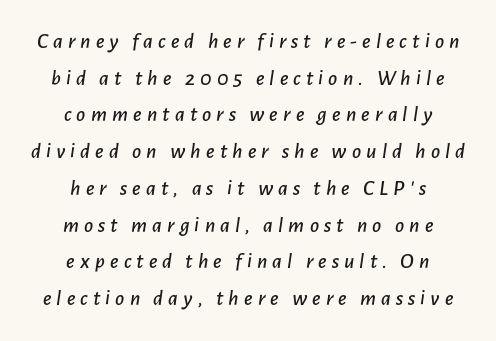
Compared with ordinary roman type, these characters are visibly tilted. Glyph-to-glyph distance is far greater than everyday printed text. Where is the straight margin? There isn't one; the lines are centered. If you measured baseline to baseline, you'd find a middling distance. The words here are not underlined.
